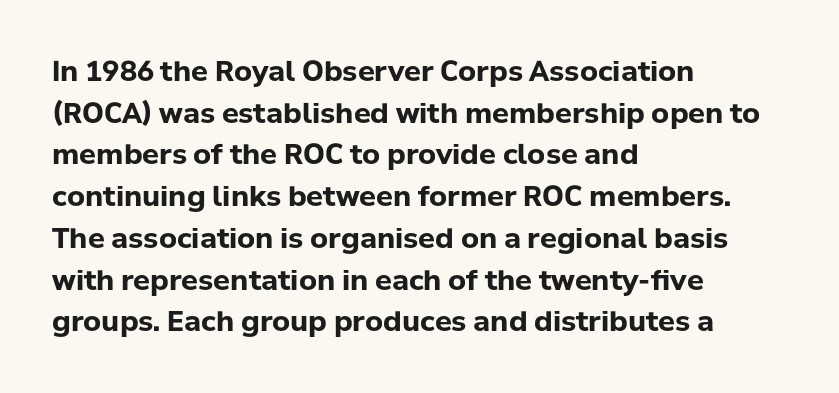
This rendering uses left alignment, leaving the right contour irregular. This is sans-serif lettering, the kind often seen on screens and signage. Do the letters lean? They stand straight. Glyph-to-glyph distance matches everyday printed text. Students, observe: this is what conventionally led text looks like.
